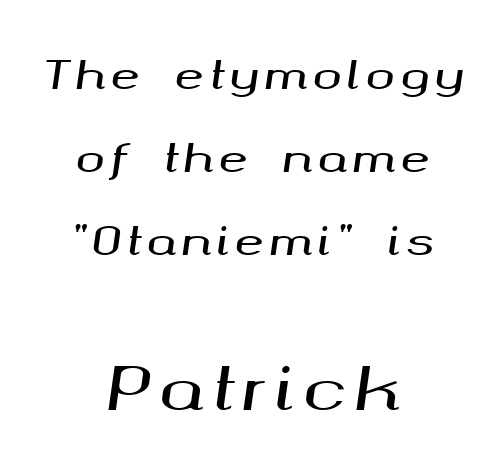
Q: Is the text italic (slanted)? A: Yes, it leans right by about 8 degrees.
Q: Is the text underlined? A: No.
Q: How is the paragraph aligned? A: Centered.
Q: Is the spacing between lines tight, normal or loose? A: Loose.
Q: Which block of text is set in a larger size, the first (top) or the second (bottom)? A: The second (bottom) one.
Q: Width (condensed, normal, or wide)? A: Wide.
Q: Stroke contrast? A: Medium.
Q: x-height? A: Medium.
Q: Monospaced? A: No.
